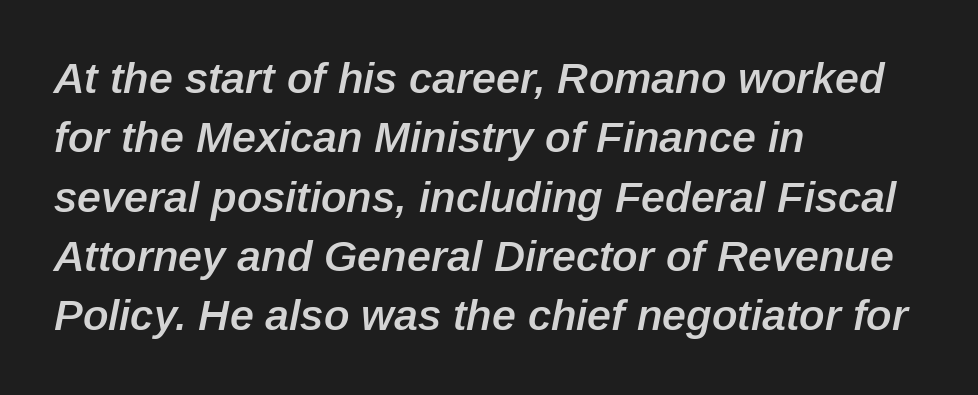
{"italic": "yes", "lean": "right", "slant_degrees": 12, "bold": "semi", "weight": "semibold", "width": "normal", "stroke_contrast": "low", "x_height": "medium", "monospaced": "no", "underline": "no", "align": "left", "line_spacing": "normal", "line_spacing_ratio": 1.38, "letter_spacing": "normal", "letter_spacing_em": 0.0, "glyph_px": 43}
